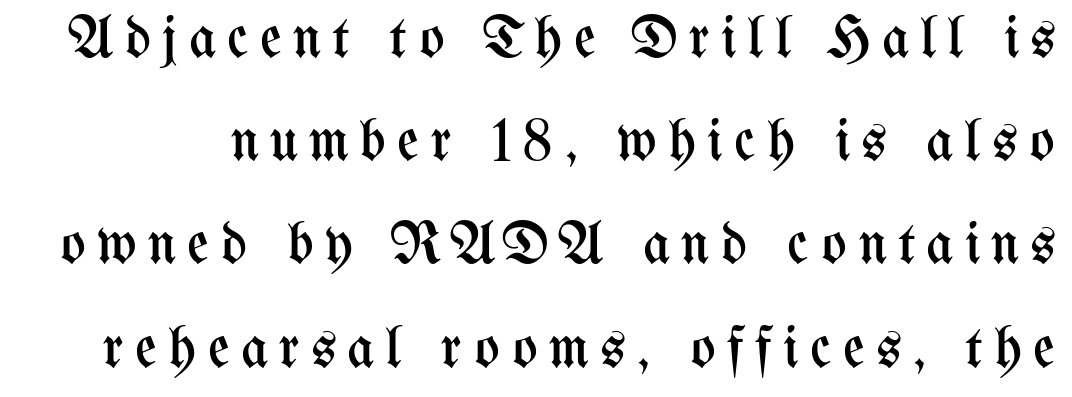
Q: Is the text bold? A: No.
Q: Is the text italic (slanted)? A: No, it is upright.
Q: Is the text underlined? A: No.
Q: Width (condensed, normal, or wide)? A: Condensed.
Q: Stroke contrast? A: Medium.
Q: x-height? A: Medium.
Q: Monospaced? A: No.
